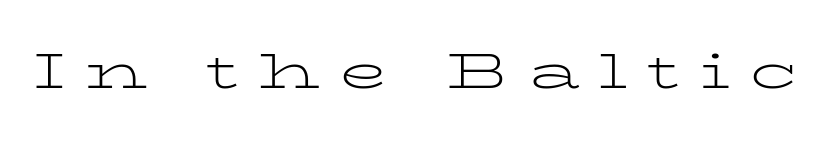
The image shows 49 px light, wide serif type, upright; set unusually wide letter spacing (+0.39 em), not underlined; low stroke contrast and a medium x-height.
